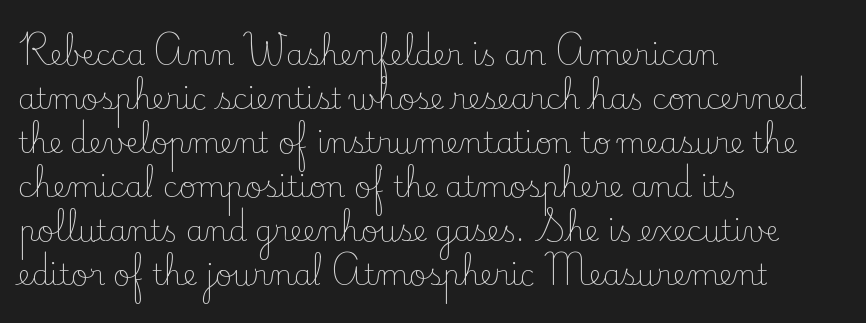
{"serif": "yes", "italic": "no", "bold": "no", "weight": "light", "width": "normal", "stroke_contrast": "low", "x_height": "small", "monospaced": "no", "underline": "no", "align": "left", "line_spacing": "normal", "line_spacing_ratio": 1.52, "letter_spacing": "normal", "letter_spacing_em": 0.0, "glyph_px": 29}
